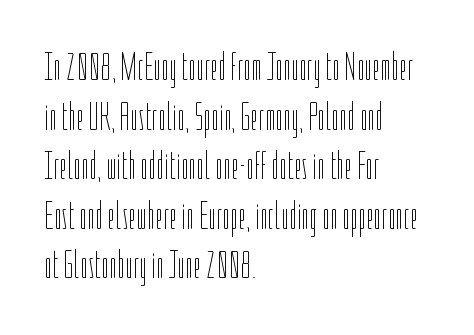
Horizontally, the lines are justified to the leading edge only. Italic: no, the glyphs are upright roman. No extra ink here — the face is not bold. The line texture is even and compact thanks to regular tracking.
